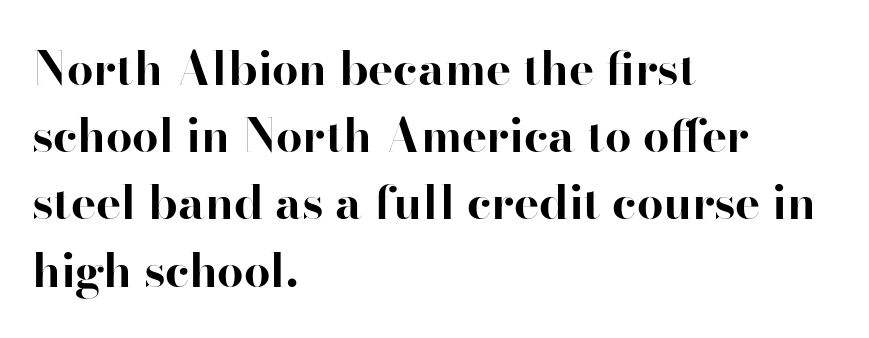
The image shows 47 px bold serif type, upright; set left-aligned, normal line spacing (1.43x), normal letter spacing, not underlined; high stroke contrast and a small x-height.
